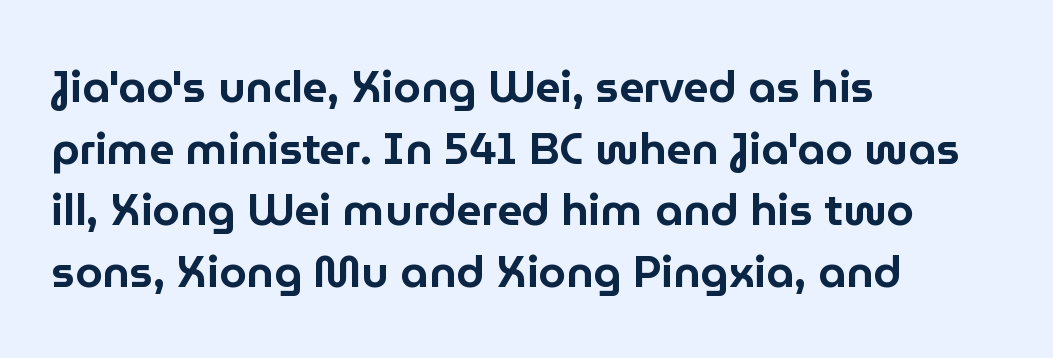
There is no visible air inserted between adjacent glyphs. The glyphs are unaccompanied by any horizontal stroke below them. Do the characters align in a grid? No, the font is proportional. Each new line begins a customary step beneath the previous one.
